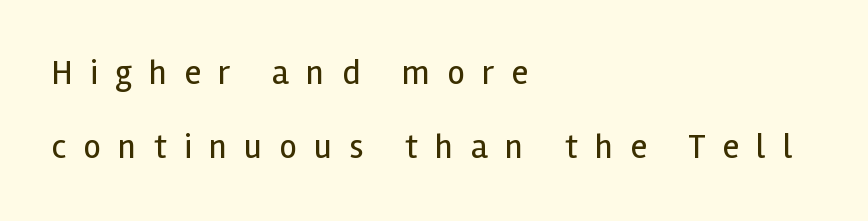
The gaps between neighbouring characters are conspicuously large. Do the letters lean? They stand straight. The foot of each line stays bare and open. Reading down the block, your eye returns to a fixed left position each line. The face looks like a standard text weight, possibly lighter. A typesetter would label this face a sans.
